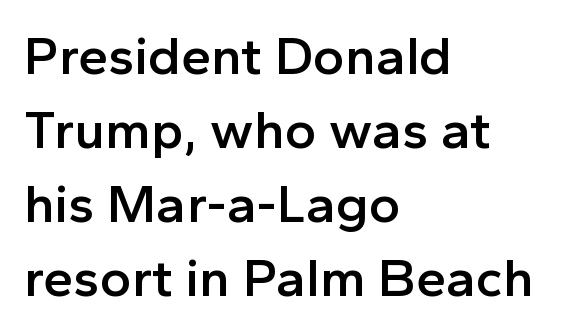
Proportional: the letters do not fall into vertical columns. A clean baseline with only descenders dipping below it. Words appear dense and cohesive because spacing is normal. How would I describe the line gaps? Plain and ordinary. These lines are set flush left with a ragged right edge.
